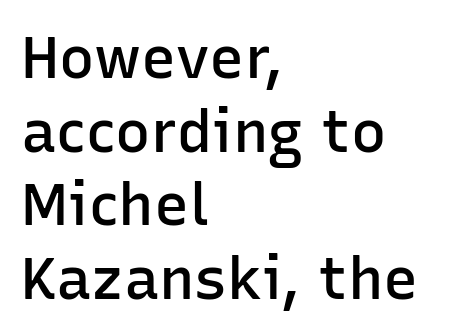
{"serif": "no", "italic": "no", "bold": "semi", "weight": "semibold", "width": "normal", "stroke_contrast": "low", "x_height": "medium", "monospaced": "no", "underline": "no", "align": "left", "line_spacing": "normal", "line_spacing_ratio": 1.25, "letter_spacing": "normal", "letter_spacing_em": 0.0, "glyph_px": 59}
